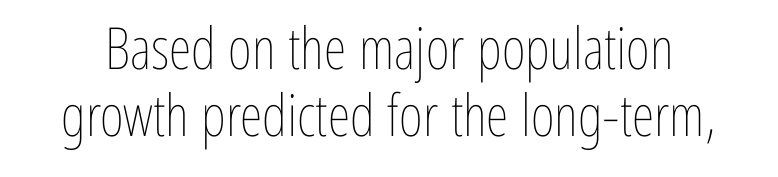
The image shows 58 px thin, condensed type, upright; set tight line spacing (1.15x), normal letter spacing, not underlined; low stroke contrast and a medium x-height.
